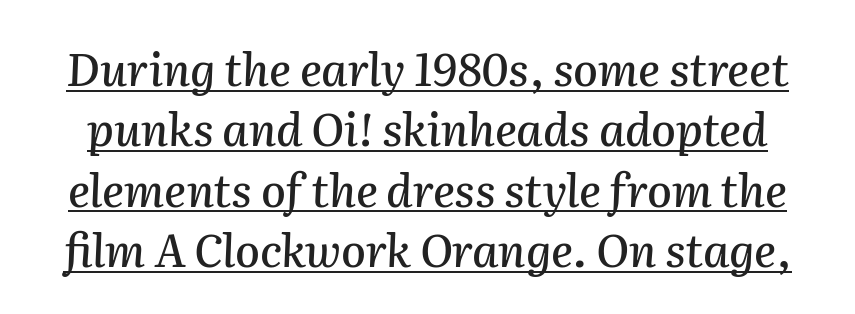
{"italic": "yes", "lean": "right", "slant_degrees": 2, "width": "normal", "stroke_contrast": "medium", "x_height": "medium", "monospaced": "no", "underline": "yes", "line_spacing": "normal", "line_spacing_ratio": 1.34, "letter_spacing": "normal", "letter_spacing_em": 0.0, "glyph_px": 45}
